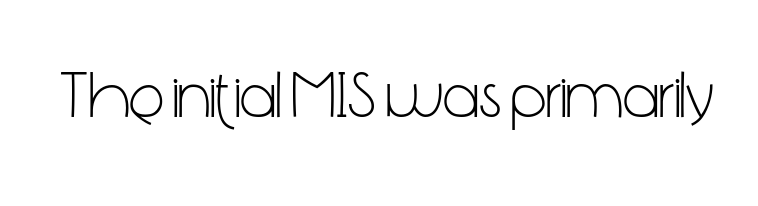
{"serif": "no", "italic": "no", "bold": "no", "weight": "light", "width": "condensed", "stroke_contrast": "low", "x_height": "medium", "monospaced": "no", "underline": "no", "letter_spacing": "normal", "letter_spacing_em": 0.0, "glyph_px": 66}
